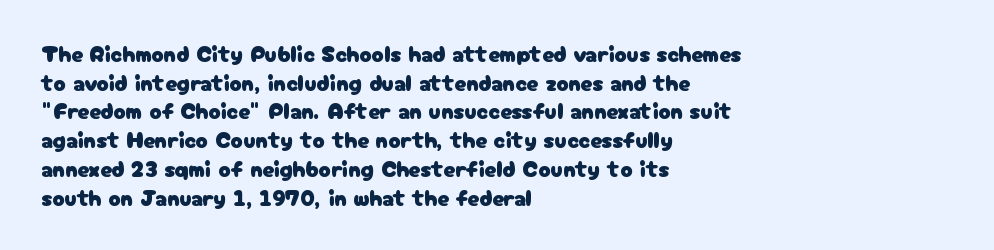
Q: Is the text italic (slanted)? A: No, it is upright.
Q: Is the text underlined? A: No.
Q: How is the paragraph aligned? A: Left-aligned.
Q: Is the spacing between letters normal or unusually wide? A: Normal.
Q: Is the spacing between lines tight, normal or loose? A: Normal.
